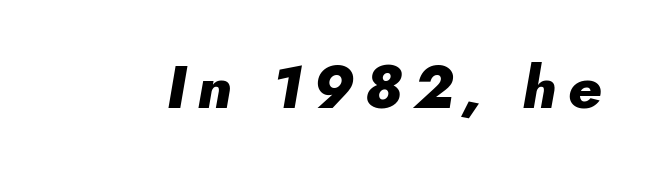
The face used here has a pronounced slope to its letters. Proportional: the letters do not fall into vertical columns. Chunky letters — that's bold for sure. Quick note: underline off.
